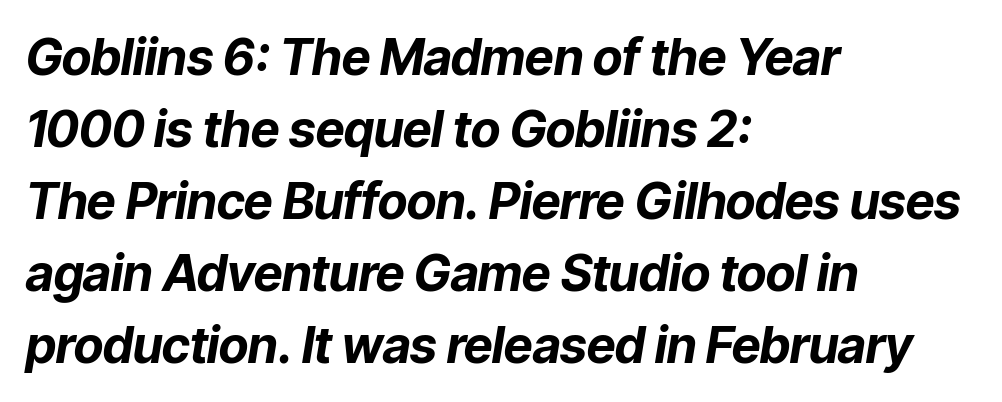
The image shows 50 px bold type, italic (leaning right); set left-aligned, normal line spacing (1.44x), normal letter spacing, not underlined; low stroke contrast and a medium x-height.
